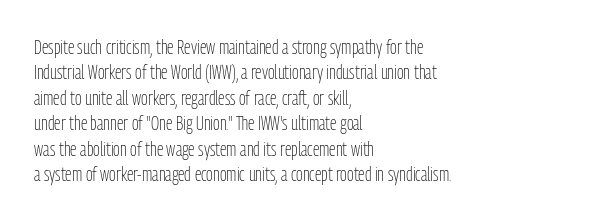
The image shows 20 px text type, upright; set left-aligned, normal line spacing (1.27x), normal letter spacing, not underlined.
